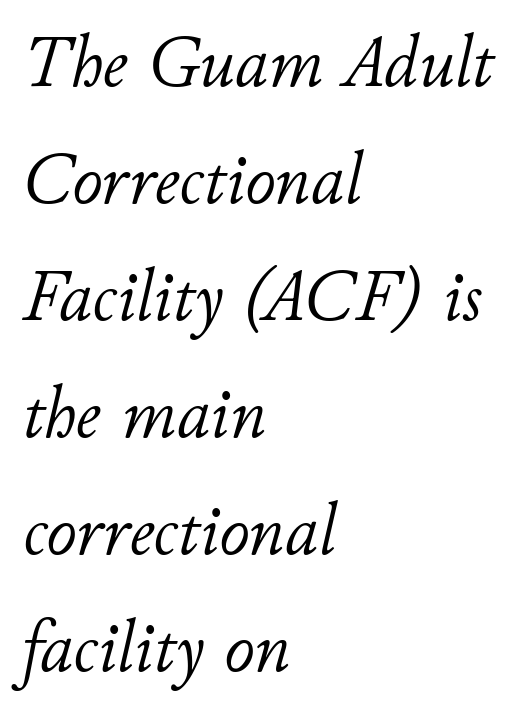
Does extra space separate the letters? No, they use regular spacing. This sample is left-justified, so line endings fall wherever the words run out. A normal amount of white space separates one row of letters from the next. Does the lettering tilt? It does — this is italic. A clean baseline with only descenders dipping below it. A typesetter would call this proportional, since set widths differ per character.
